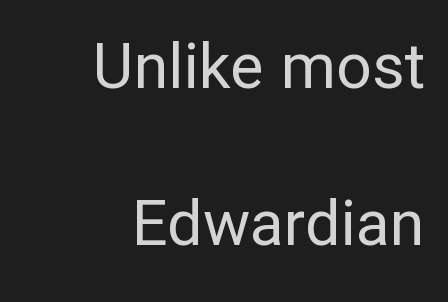
The image shows 63 px regular-weight sans-serif type, upright; set right-aligned, loose line spacing (2.49x), normal letter spacing, not underlined; low stroke contrast and a medium x-height.
